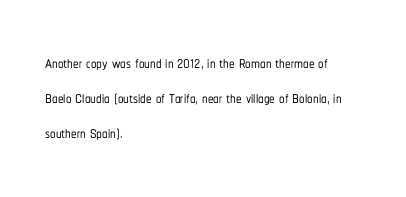
{"italic": "no", "underline": "no", "align": "left", "line_spacing": "normal", "line_spacing_ratio": 1.58, "letter_spacing": "normal", "letter_spacing_em": 0.0, "glyph_px": 22}
